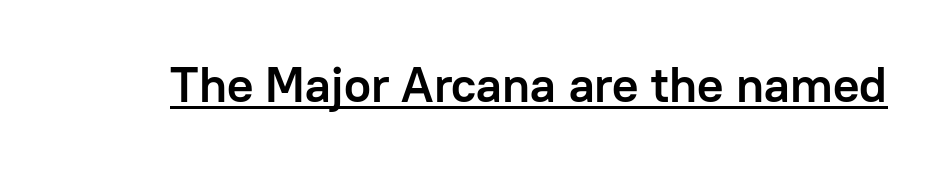
The image shows 49 px semibold sans-serif type, upright; set normal letter spacing, underlined; low stroke contrast and a medium x-height.
